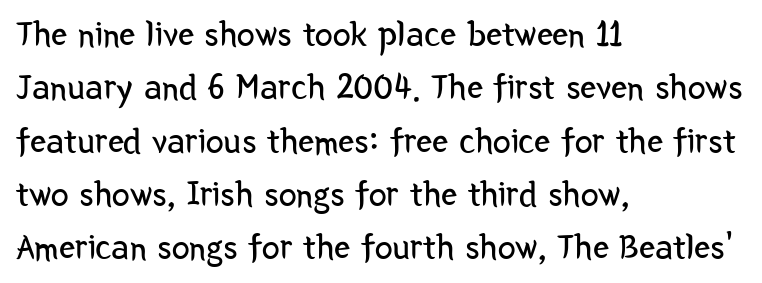
The image shows 36 px regular-weight, condensed sans-serif type, upright; set left-aligned, normal line spacing (1.48x), normal letter spacing, not underlined; low stroke contrast and a medium x-height.
